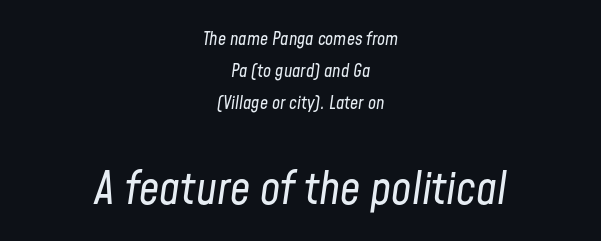
Underline: absent. The setting favours the middle, as headings and verse often do. The rendering uses natural spacing where letterforms have individual widths. This layout puts the modest block above and the oversized block below.
